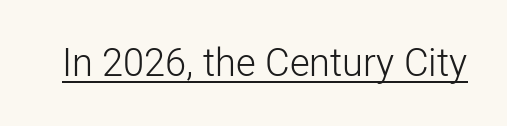
{"serif": "no", "italic": "no", "bold": "no", "weight": "light", "width": "normal", "stroke_contrast": "low", "x_height": "medium", "monospaced": "no", "underline": "yes", "letter_spacing": "normal", "letter_spacing_em": 0.0, "glyph_px": 38}
